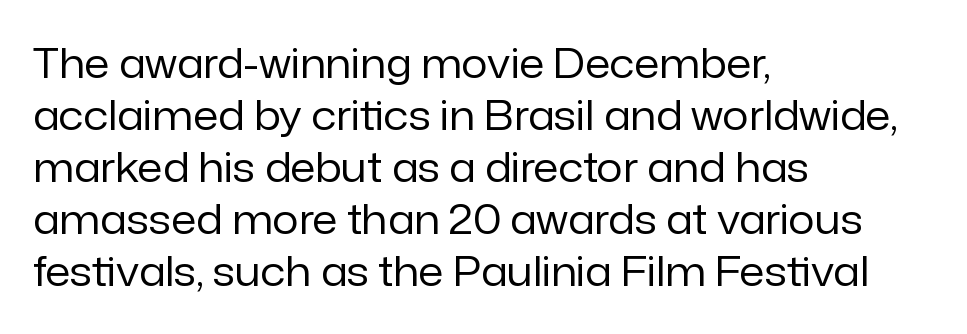
Q: Is the text bold? A: No.
Q: Is the text italic (slanted)? A: No, it is upright.
Q: Is the typeface a serif or a sans-serif typeface? A: Sans-serif.
Q: Is the text underlined? A: No.
Q: How is the paragraph aligned? A: Left-aligned.
Q: Is the spacing between letters normal or unusually wide? A: Normal.
Q: Is the spacing between lines tight, normal or loose? A: Normal.
Q: Width (condensed, normal, or wide)? A: Normal.
Q: Stroke contrast? A: Low.
Q: x-height? A: Medium.
Q: Monospaced? A: No.
